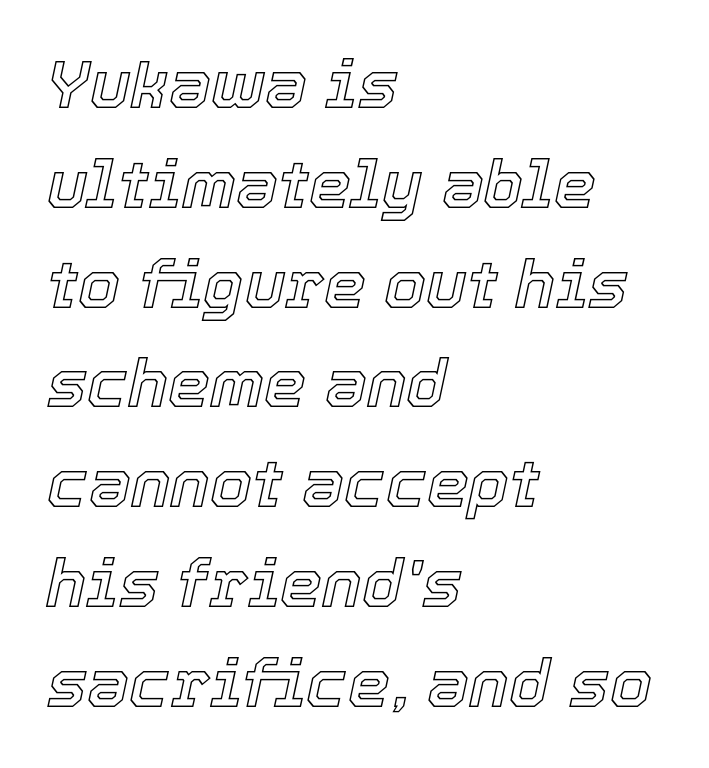
The image shows 67 px text type, italic (leaning right); set left-aligned, normal line spacing (1.49x), normal letter spacing, not underlined; a medium x-height.
